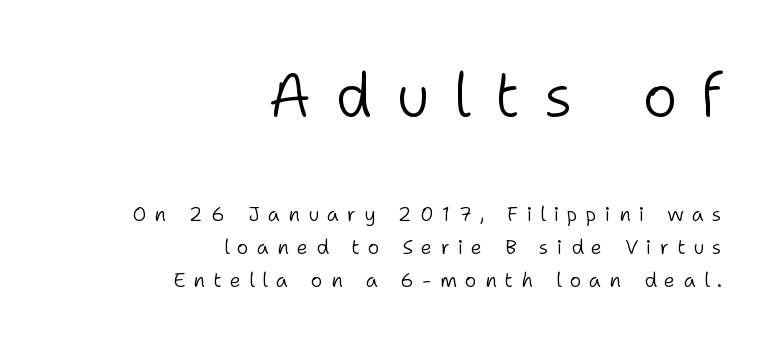
The image shows 60 px light sans-serif type, upright; set right-aligned, normal line spacing (1.64x), unusually wide letter spacing (+0.4 em), not underlined; the first (top) block is 3.0x larger; low stroke contrast and a medium x-height.
